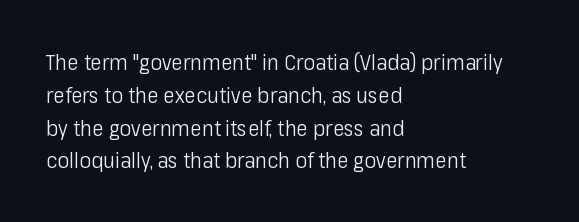
Descender tails drop into unmarked territory. Vertically, the passage feels balanced, rows spaced as you'd expect. The typesetter chose a ragged-right arrangement here. The typography opts for an upright posture over an oblique one. The rendering keeps characters at their native spacing. Stroke mass is kept to a normal reading level or below.
